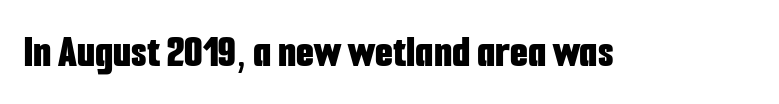
{"serif": "no", "italic": "no", "bold": "yes", "weight": "bold", "width": "condensed", "stroke_contrast": "low", "x_height": "medium", "monospaced": "no", "underline": "no", "letter_spacing": "normal", "letter_spacing_em": 0.0, "glyph_px": 46}
